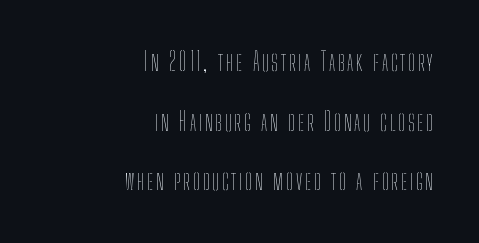
The image shows 25 px text type, upright; set right-aligned, loose line spacing (2.39x), not underlined.
